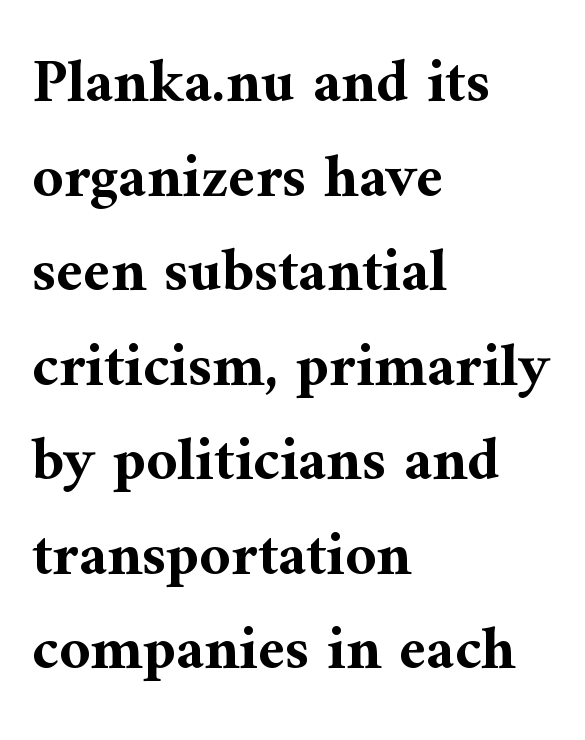
Q: Is the text bold? A: Yes.
Q: Is the text italic (slanted)? A: No, it is upright.
Q: Is the typeface a serif or a sans-serif typeface? A: Serif.
Q: Is the text underlined? A: No.
Q: How is the paragraph aligned? A: Left-aligned.
Q: Is the spacing between letters normal or unusually wide? A: Normal.
Q: Is the spacing between lines tight, normal or loose? A: Normal.
Q: Width (condensed, normal, or wide)? A: Normal.
Q: Stroke contrast? A: Medium.
Q: x-height? A: Medium.
Q: Monospaced? A: No.
